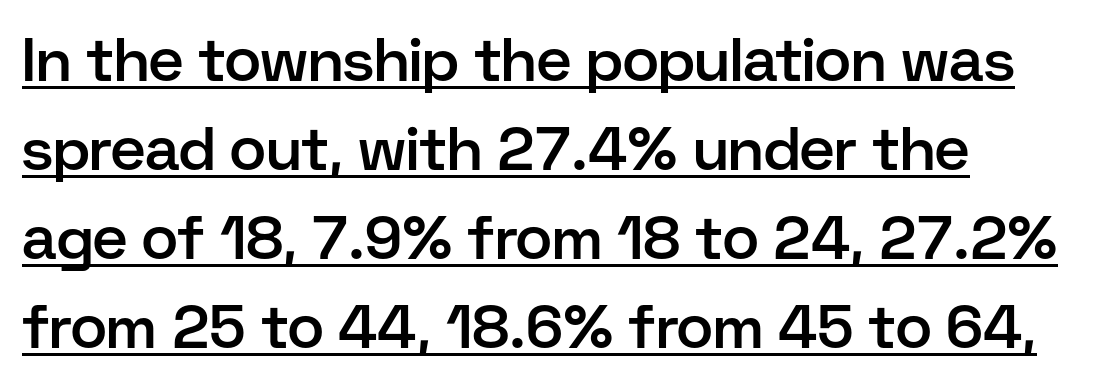
{"serif": "no", "italic": "no", "bold": "semi", "weight": "semibold", "width": "normal", "stroke_contrast": "low", "x_height": "medium", "monospaced": "no", "underline": "yes", "align": "left", "line_spacing": "normal", "line_spacing_ratio": 1.46, "letter_spacing": "normal", "letter_spacing_em": 0.0, "glyph_px": 61}
